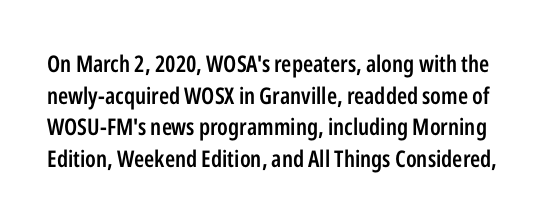
The gaps between neighbouring characters are ordinary and unremarkable. The space beneath each line is pristine and unruled. Weight check: semibold — heavier than regular, not quite bold. Compared with typical paragraphs, the rows here are spaced about the same.
